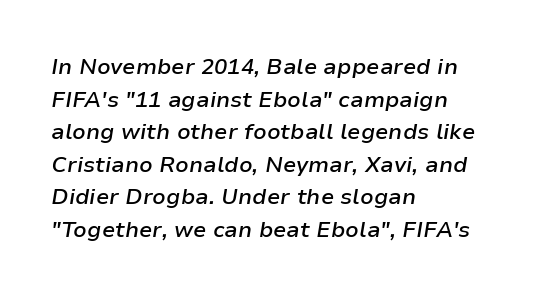
Q: Is the text bold? A: Semi-bold.
Q: Is the text italic (slanted)? A: Yes, it leans right by about 9 degrees.
Q: Is the text underlined? A: No.
Q: How is the paragraph aligned? A: Left-aligned.
Q: Is the spacing between letters normal or unusually wide? A: Normal.
Q: Is the spacing between lines tight, normal or loose? A: Normal.
